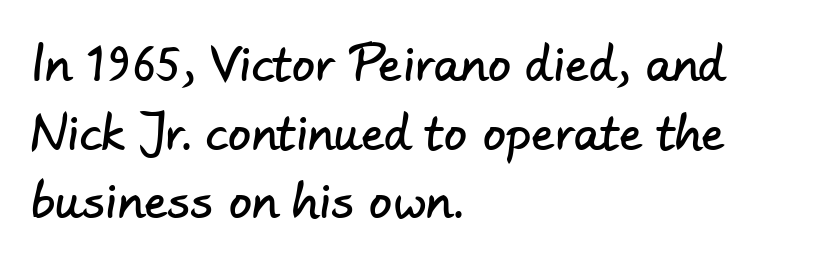
The image shows 46 px sans-serif type; set left-aligned, normal line spacing (1.49x), normal letter spacing, not underlined; low stroke contrast and a small x-height.
